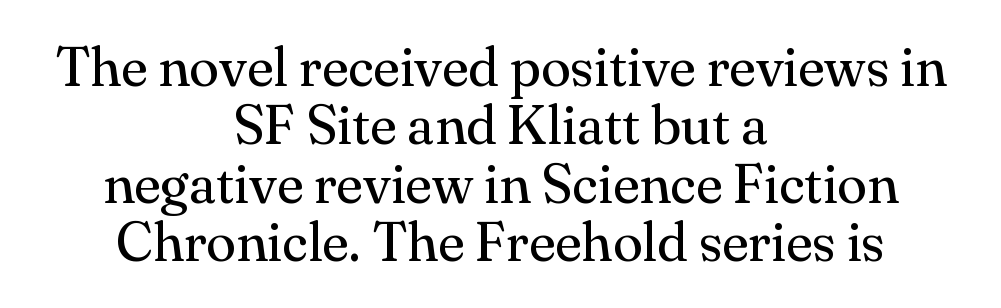
Q: Is the text bold? A: No.
Q: Is the text italic (slanted)? A: No, it is upright.
Q: Is the typeface a serif or a sans-serif typeface? A: Serif.
Q: Is the text underlined? A: No.
Q: How is the paragraph aligned? A: Centered.
Q: Is the spacing between letters normal or unusually wide? A: Normal.
Q: Is the spacing between lines tight, normal or loose? A: Tight.
Q: Width (condensed, normal, or wide)? A: Normal.
Q: Stroke contrast? A: Medium.
Q: x-height? A: Small.
Q: Monospaced? A: No.
